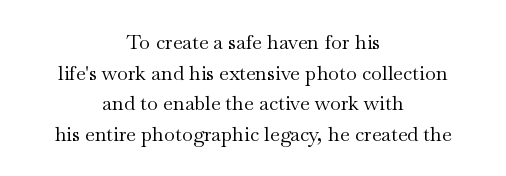
The image shows 20 px text type, upright; set centered, normal line spacing (1.53x), normal letter spacing, not underlined.
